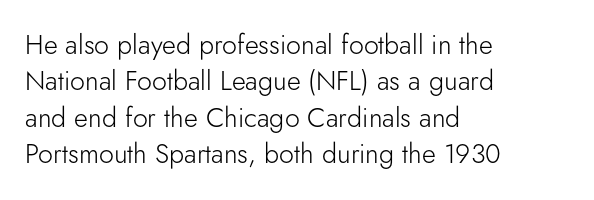
{"italic": "no", "bold": "no", "underline": "no", "align": "left", "line_spacing": "normal", "line_spacing_ratio": 1.35, "letter_spacing": "normal", "letter_spacing_em": 0.0, "glyph_px": 27}
